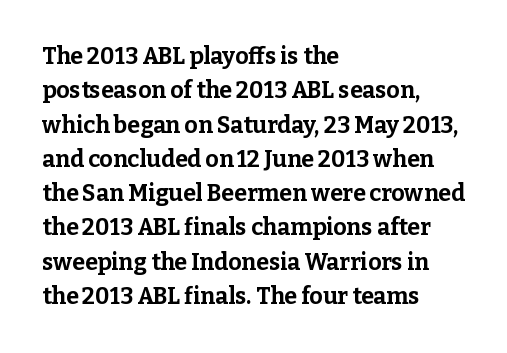
{"italic": "no", "bold": "yes", "underline": "no", "align": "left", "line_spacing": "normal", "line_spacing_ratio": 1.49, "letter_spacing": "normal", "letter_spacing_em": 0.0, "glyph_px": 23}
